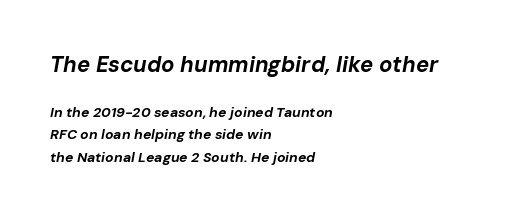
Q: Is the text bold? A: Yes.
Q: Is the text italic (slanted)? A: Yes, it leans right by about 10 degrees.
Q: Is the text underlined? A: No.
Q: How is the paragraph aligned? A: Left-aligned.
Q: Is the spacing between letters normal or unusually wide? A: Normal.
Q: Is the spacing between lines tight, normal or loose? A: Normal.
Q: Which block of text is set in a larger size, the first (top) or the second (bottom)? A: The first (top) one.
